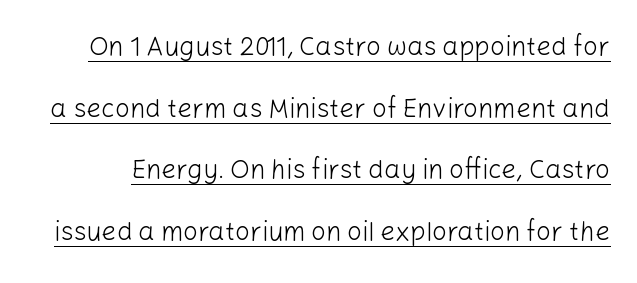
The image shows 26 px text type, upright; set loose line spacing (2.37x), normal letter spacing, underlined.
